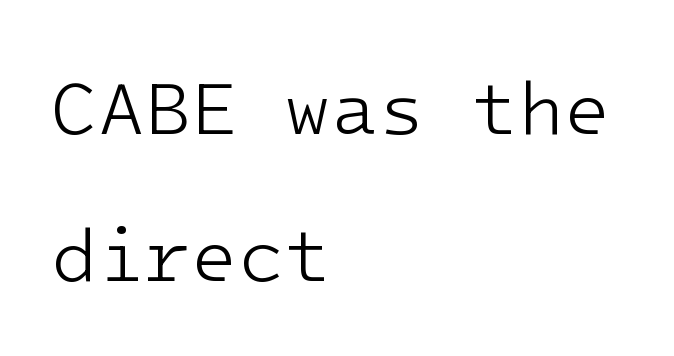
Q: Is the text bold? A: No.
Q: Is the text italic (slanted)? A: No, it is upright.
Q: Is the typeface a serif or a sans-serif typeface? A: Sans-serif.
Q: Is the text underlined? A: No.
Q: How is the paragraph aligned? A: Left-aligned.
Q: Is the spacing between letters normal or unusually wide? A: Normal.
Q: Is the spacing between lines tight, normal or loose? A: Loose.
Q: Width (condensed, normal, or wide)? A: Normal.
Q: Stroke contrast? A: Low.
Q: x-height? A: Medium.
Q: Monospaced? A: Yes.
